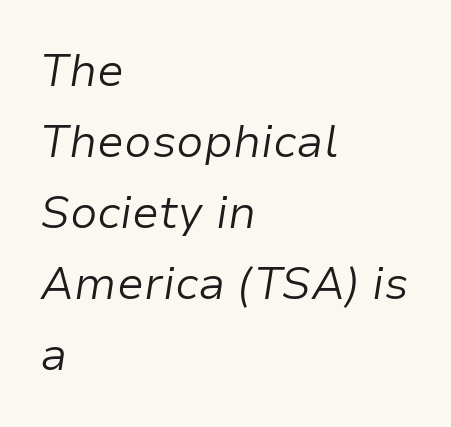
Q: Is the text bold? A: No.
Q: Is the text italic (slanted)? A: Yes, it leans right by about 9 degrees.
Q: Is the text underlined? A: No.
Q: How is the paragraph aligned? A: Left-aligned.
Q: Is the spacing between letters normal or unusually wide? A: Normal.
Q: Is the spacing between lines tight, normal or loose? A: Normal.
Q: Width (condensed, normal, or wide)? A: Normal.
Q: Stroke contrast? A: Low.
Q: x-height? A: Medium.
Q: Monospaced? A: No.
